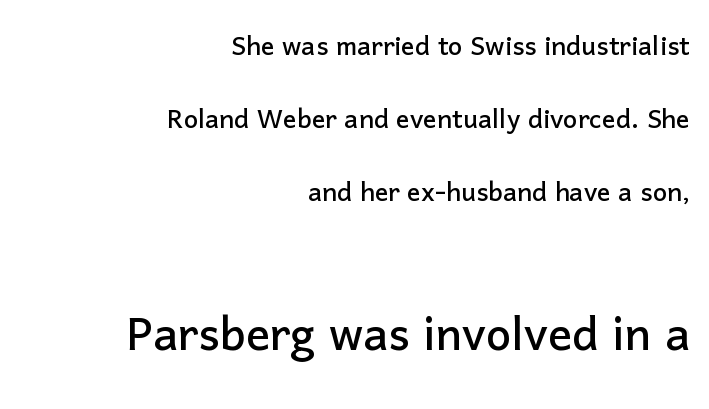
Q: Is the text italic (slanted)? A: No, it is upright.
Q: Is the typeface a serif or a sans-serif typeface? A: Sans-serif.
Q: Is the text underlined? A: No.
Q: How is the paragraph aligned? A: Right-aligned.
Q: Is the spacing between letters normal or unusually wide? A: Normal.
Q: Is the spacing between lines tight, normal or loose? A: Loose.
Q: Which block of text is set in a larger size, the first (top) or the second (bottom)? A: The second (bottom) one.
Q: Width (condensed, normal, or wide)? A: Normal.
Q: Stroke contrast? A: Low.
Q: x-height? A: Medium.
Q: Monospaced? A: No.
